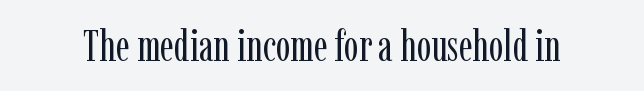
{"serif": "yes", "italic": "no", "bold": "no", "weight": "regular", "width": "condensed", "stroke_contrast": "low", "x_height": "medium", "monospaced": "no", "underline": "no", "letter_spacing": "normal", "letter_spacing_em": 0.0, "glyph_px": 44}
